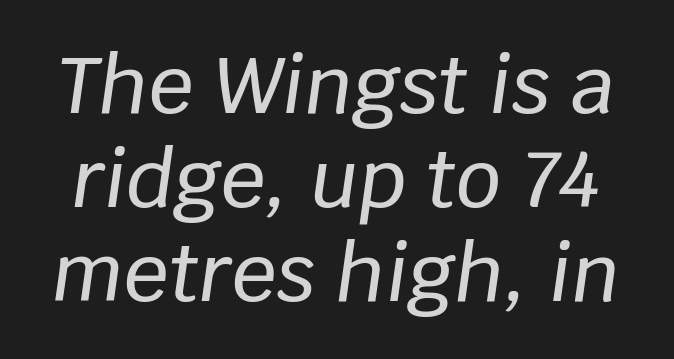
Q: Is the text italic (slanted)? A: Yes, it leans right by about 8 degrees.
Q: Is the text underlined? A: No.
Q: Is the spacing between letters normal or unusually wide? A: Normal.
Q: Width (condensed, normal, or wide)? A: Normal.
Q: Stroke contrast? A: Low.
Q: x-height? A: Large.
Q: Monospaced? A: No.
